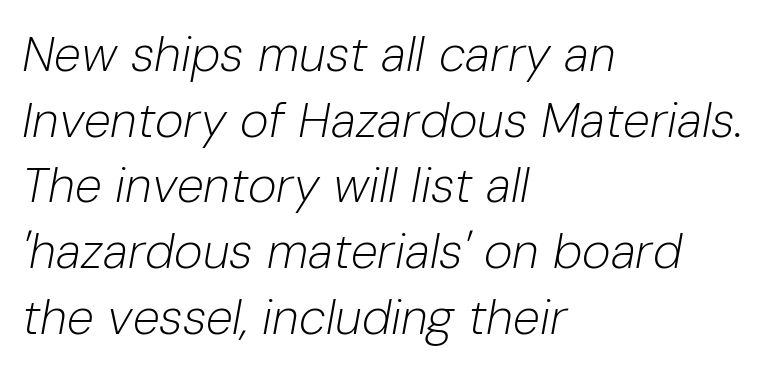
{"italic": "yes", "lean": "right", "slant_degrees": 10, "bold": "no", "weight": "light", "width": "normal", "stroke_contrast": "low", "x_height": "medium", "monospaced": "no", "underline": "no", "align": "left", "line_spacing": "normal", "line_spacing_ratio": 1.34, "letter_spacing": "normal", "letter_spacing_em": 0.0, "glyph_px": 49}
